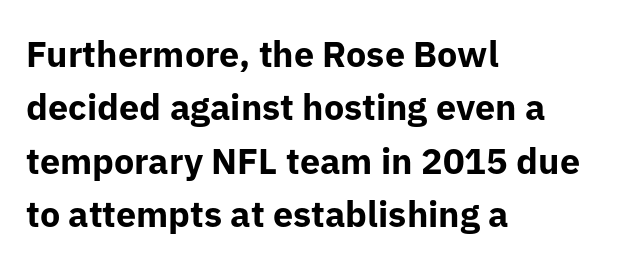
The image shows 36 px bold sans-serif type, upright; set left-aligned, normal line spacing (1.48x), normal letter spacing, not underlined; low stroke contrast and a medium x-height.
